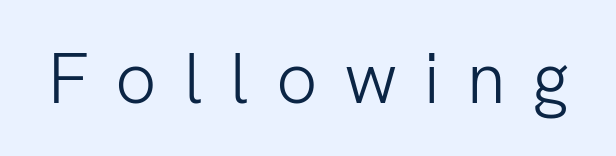
The image shows 72 px light sans-serif type, upright; set unusually wide letter spacing (+0.37 em), not underlined; low stroke contrast and a medium x-height.
